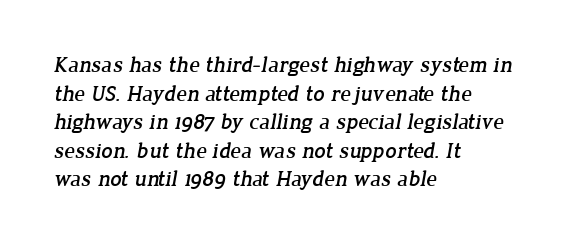
Q: Is the text underlined? A: No.
Q: How is the paragraph aligned? A: Left-aligned.
Q: Is the spacing between letters normal or unusually wide? A: Normal.
Q: Is the spacing between lines tight, normal or loose? A: Normal.
